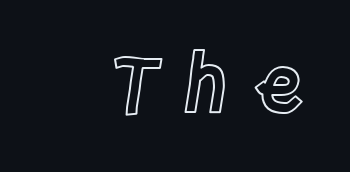
The image shows 79 px condensed type; set unusually wide letter spacing (+0.3 em), not underlined; a large x-height.
